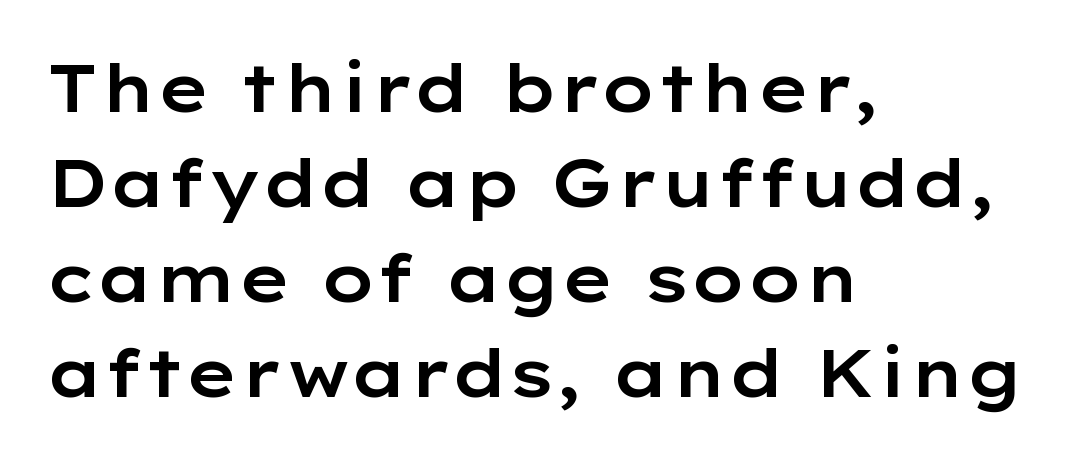
The area under the type is left untouched. Quick note: interline space is typical. This rendering uses left alignment, leaving the right contour irregular. Letterform terminals end flat and unadorned throughout the passage. In terms of posture, this sample is upright. The letters advance in unequal steps, a hallmark of proportional type.
